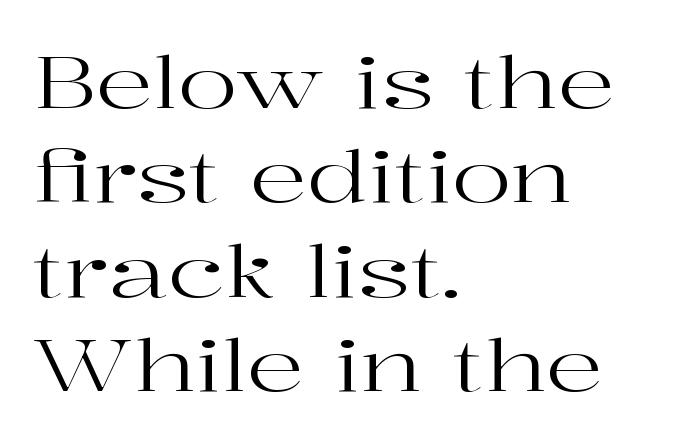
Q: Is the text bold? A: No.
Q: Is the text italic (slanted)? A: No, it is upright.
Q: Is the typeface a serif or a sans-serif typeface? A: Serif.
Q: Is the text underlined? A: No.
Q: How is the paragraph aligned? A: Left-aligned.
Q: Is the spacing between letters normal or unusually wide? A: Normal.
Q: Is the spacing between lines tight, normal or loose? A: Normal.
Q: Width (condensed, normal, or wide)? A: Wide.
Q: Stroke contrast? A: High.
Q: x-height? A: Medium.
Q: Monospaced? A: No.
